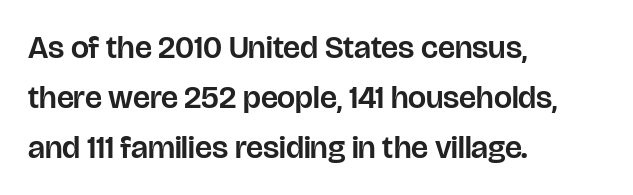
The image shows 32 px sans-serif type, upright; set left-aligned, normal line spacing (1.56x), normal letter spacing, not underlined; low stroke contrast and a large x-height.
